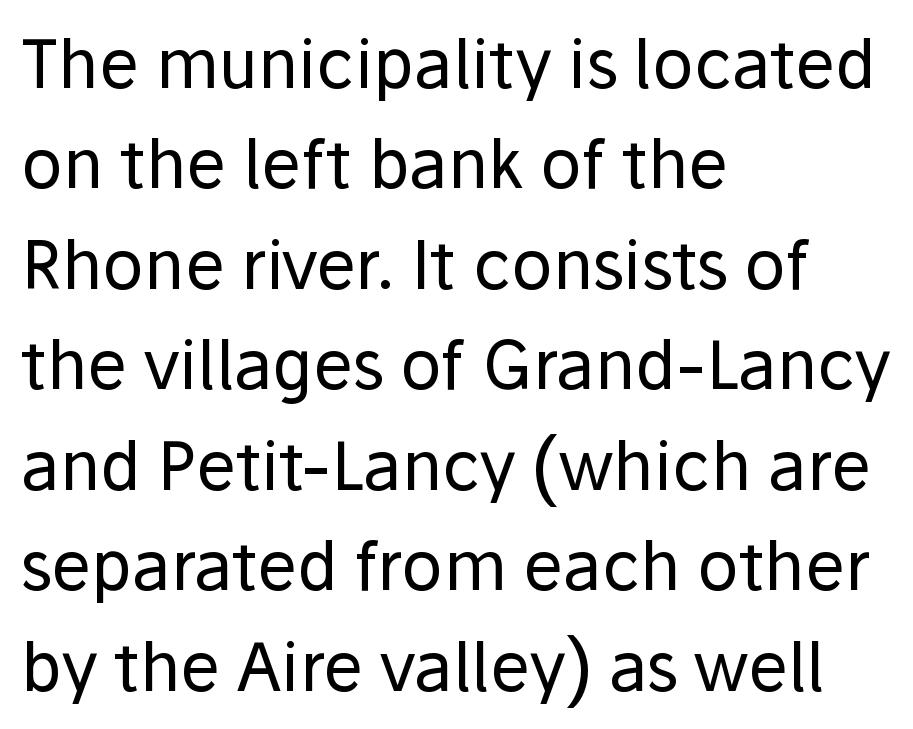
Examine the stroke ends and you'll find no serifs. Compared with a typical body face, this is equally light or lighter still. Is this a fixed-width face? No — the glyphs have proportional, varying widths. The rag falls on the right side of this text block.
